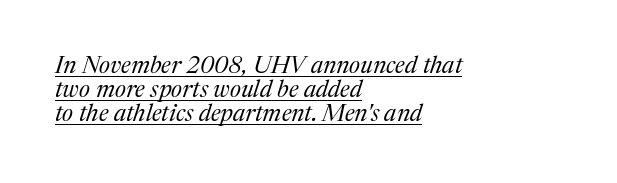
The specimen reads as italic at a glance. Default kerning and tracking; the words read as compact shapes. What's the leading like? Squeezed, with rows nearly overlapping. The strokes are not fattened; the text isn't bold. Is the block centered? No — it sits flush against the left margin.
